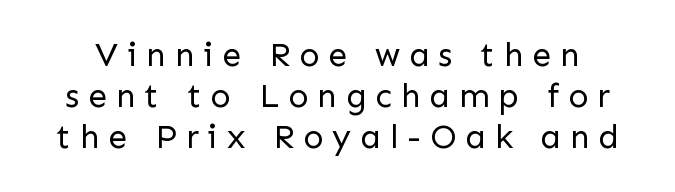
{"serif": "no", "italic": "no", "bold": "no", "weight": "regular", "width": "normal", "stroke_contrast": "low", "x_height": "medium", "monospaced": "no", "underline": "no", "line_spacing_ratio": 1.21, "letter_spacing": "wide", "letter_spacing_em": 0.26, "glyph_px": 34}
